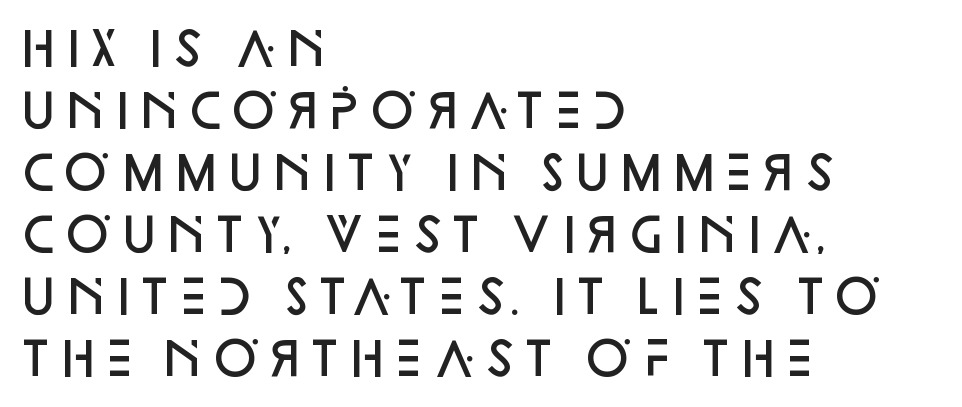
Q: Is the text bold? A: Semi-bold.
Q: Is the text italic (slanted)? A: No, it is upright.
Q: Is the typeface a serif or a sans-serif typeface? A: Sans-serif.
Q: Is the text underlined? A: No.
Q: How is the paragraph aligned? A: Left-aligned.
Q: Is the spacing between letters normal or unusually wide? A: Normal.
Q: Is the spacing between lines tight, normal or loose? A: Normal.
Q: Width (condensed, normal, or wide)? A: Normal.
Q: Stroke contrast? A: Low.
Q: x-height? A: Large.
Q: Monospaced? A: No.
